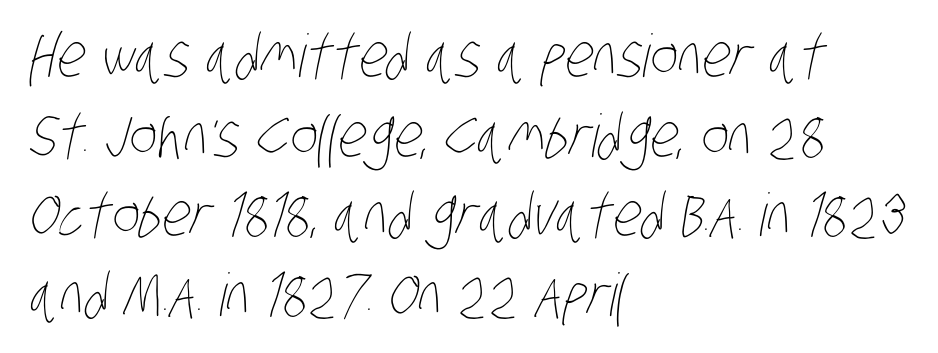
{"bold": "no", "weight": "thin", "width": "condensed", "stroke_contrast": "low", "x_height": "large", "monospaced": "no", "underline": "no", "align": "left", "line_spacing": "normal", "line_spacing_ratio": 1.35, "letter_spacing": "normal", "letter_spacing_em": 0.0, "glyph_px": 59}
